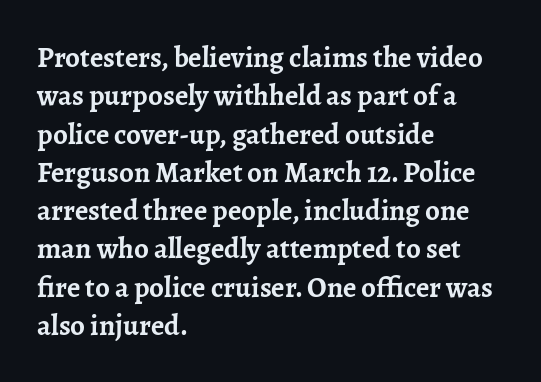
Q: Is the text bold? A: Yes.
Q: Is the text italic (slanted)? A: No, it is upright.
Q: Is the typeface a serif or a sans-serif typeface? A: Serif.
Q: Is the text underlined? A: No.
Q: How is the paragraph aligned? A: Left-aligned.
Q: Is the spacing between letters normal or unusually wide? A: Normal.
Q: Is the spacing between lines tight, normal or loose? A: Normal.
Q: Width (condensed, normal, or wide)? A: Normal.
Q: Stroke contrast? A: Low.
Q: x-height? A: Medium.
Q: Monospaced? A: No.
